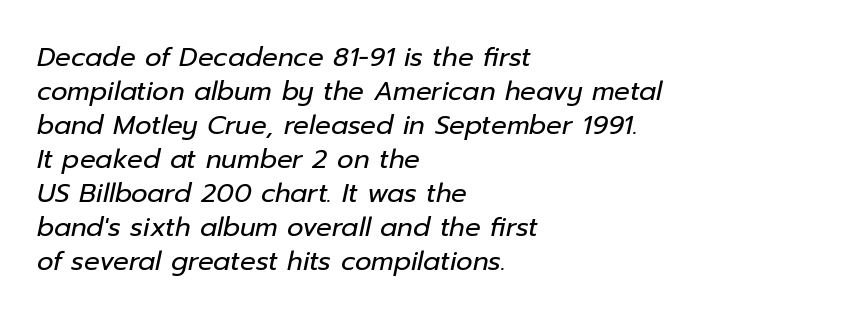
Summary of weight: not heavy and not bold. The gaps between neighbouring characters are ordinary and unremarkable. Lines of text with bare space underneath. The block of text has a typical density, with ordinary space between rows. Characters are canted at an angle relative to the baseline's perpendicular.
